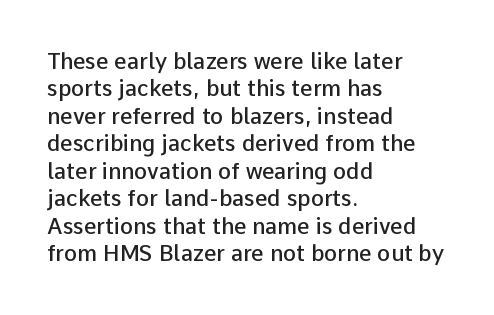
The image shows 22 px text type, upright; set left-aligned, normal line spacing (1.25x), normal letter spacing, not underlined.
